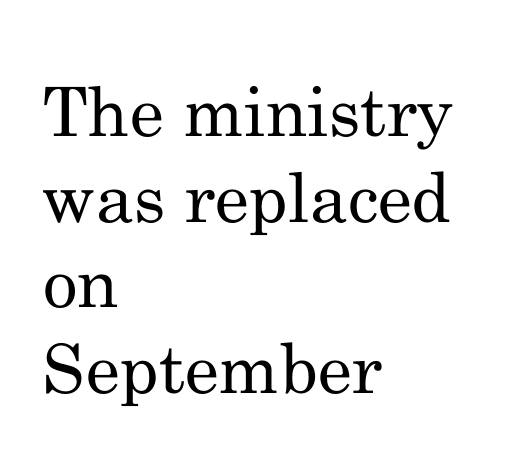
These lines sit exactly where default settings would place them. Nobody touched the tracking dial on this one. Ascenders rise straight up at ninety degrees. Is this a heavy cut? Hardly; it is regular or lighter.
